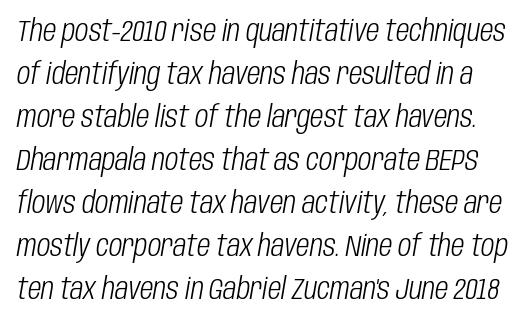
The image shows 29 px light, condensed type, italic (leaning right); set normal line spacing (1.48x), normal letter spacing, not underlined; low stroke contrast and a large x-height.
